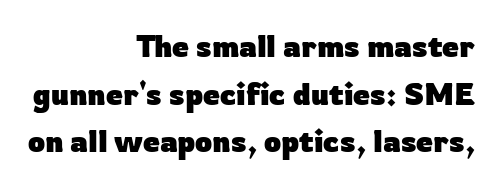
Look at the stroke-to-counter ratio: heavy, a bold. Look at the tracking — it's just the regular setting, nothing added. When letters stand straight like this, we call the style roman or upright. Stroke terminals: plain, sans-serif. Type without underlining.
